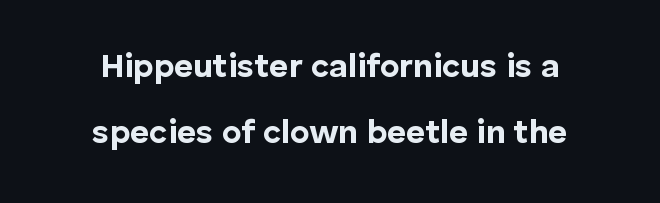
The rendering uses a bold face; every stroke is thick and dark. Upright lettering throughout. Regarding leading, the lines here are spaced well apart. The string is rendered with underlining switched off. Stroke terminals: plain, sans-serif. Looks like regular typesetting: each glyph gets only the width it needs.
